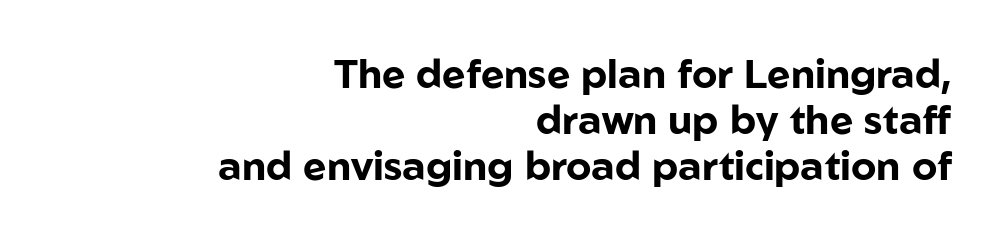
The image shows 40 px bold sans-serif type, upright; set right-aligned, tight line spacing (1.15x), normal letter spacing, not underlined; low stroke contrast and a medium x-height.
